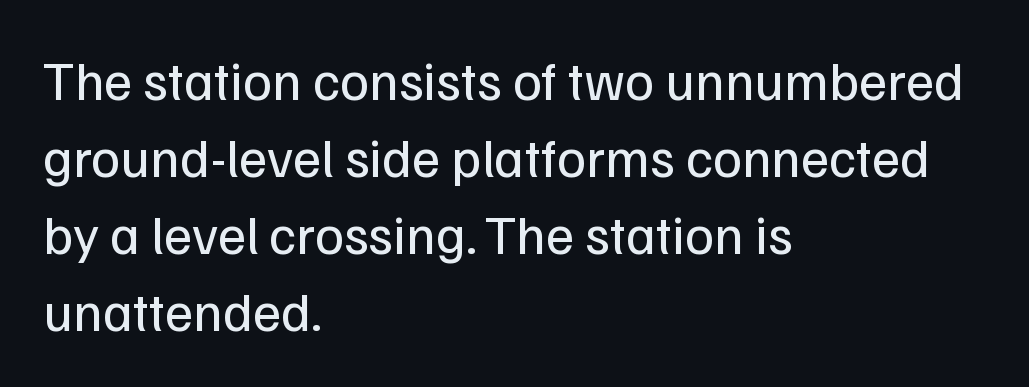
Q: Is the text bold? A: No.
Q: Is the text italic (slanted)? A: No, it is upright.
Q: Is the typeface a serif or a sans-serif typeface? A: Sans-serif.
Q: Is the text underlined? A: No.
Q: How is the paragraph aligned? A: Left-aligned.
Q: Is the spacing between letters normal or unusually wide? A: Normal.
Q: Is the spacing between lines tight, normal or loose? A: Normal.
Q: Width (condensed, normal, or wide)? A: Normal.
Q: Stroke contrast? A: Low.
Q: x-height? A: Medium.
Q: Monospaced? A: No.
